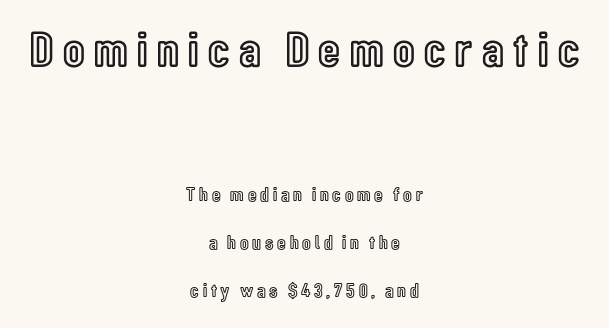
Q: Is the text italic (slanted)? A: No, it is upright.
Q: Is the text underlined? A: No.
Q: How is the paragraph aligned? A: Centered.
Q: Is the spacing between lines tight, normal or loose? A: Loose.
Q: Which block of text is set in a larger size, the first (top) or the second (bottom)? A: The first (top) one.
Q: Width (condensed, normal, or wide)? A: Condensed.
Q: x-height? A: Medium.
Q: Monospaced? A: No.
